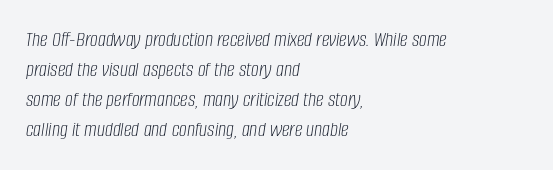
Q: Is the text bold? A: No.
Q: Is the text italic (slanted)? A: Yes, it leans right by about 8 degrees.
Q: Is the text underlined? A: No.
Q: How is the paragraph aligned? A: Left-aligned.
Q: Is the spacing between letters normal or unusually wide? A: Normal.
Q: Is the spacing between lines tight, normal or loose? A: Normal.
